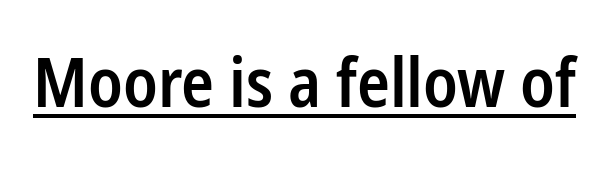
The rendered words wear a rule along their underside. Observe the absence of serifs on each vertical stroke in this sample. As a designer I'd log this as weight 600, semibold. The passage shown has conventional tracking throughout. Character widths vary here, with narrow letters taking less room than wide ones.
